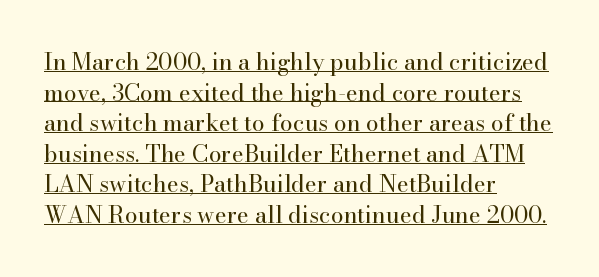
{"italic": "no", "bold": "no", "underline": "yes", "align": "left", "line_spacing": "normal", "line_spacing_ratio": 1.33, "letter_spacing": "normal", "letter_spacing_em": 0.0, "glyph_px": 23}
